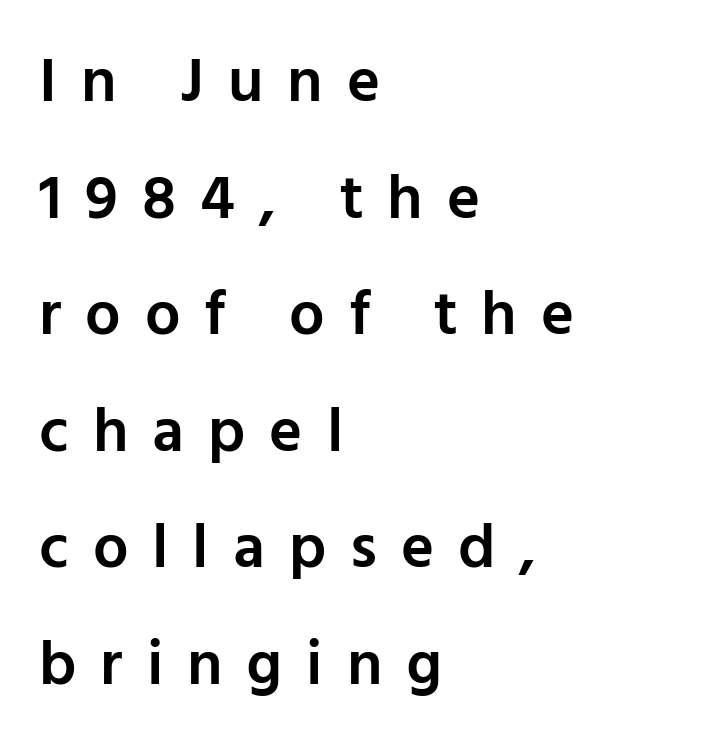
This is the regular roman posture of the typeface. A clean baseline with only descenders dipping below it. Here the glyphs are tracked loosely, breaking word shapes into spaced letters. A bit beefed up — I'd call it semibold rather than bold. Here the designer chose a conventional face with non-uniform glyph widths.
